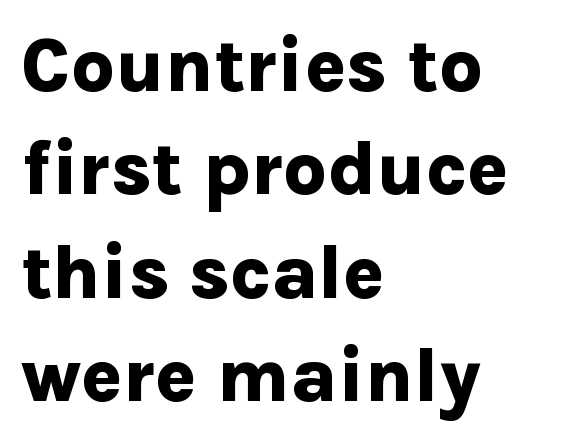
All the whitespace from short lines collects on the right. I'd describe the lettering as bold — thick and assertive. Do the characters align in a grid? No, the font is proportional. Ordinary non-slanted type is in use. Serifs: no, the terminals of the letterforms are clean. Students, observe: this is what conventionally led text looks like.
